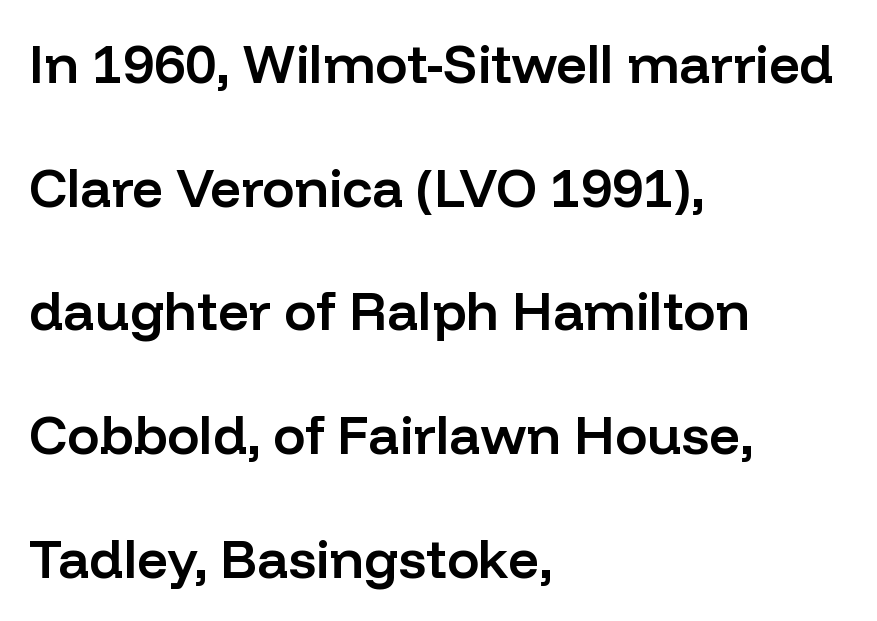
Q: Is the text bold? A: Semi-bold.
Q: Is the text italic (slanted)? A: No, it is upright.
Q: Is the typeface a serif or a sans-serif typeface? A: Sans-serif.
Q: Is the text underlined? A: No.
Q: How is the paragraph aligned? A: Left-aligned.
Q: Is the spacing between letters normal or unusually wide? A: Normal.
Q: Is the spacing between lines tight, normal or loose? A: Loose.
Q: Width (condensed, normal, or wide)? A: Normal.
Q: Stroke contrast? A: Low.
Q: x-height? A: Medium.
Q: Monospaced? A: No.
